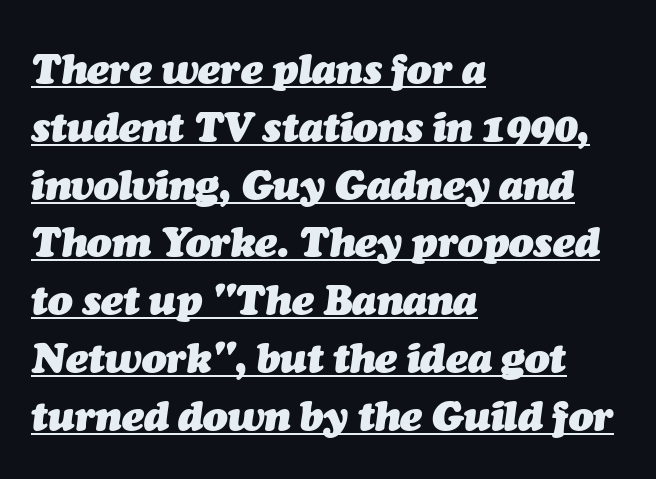
The image shows 41 px heavy type, italic (leaning right); set left-aligned, normal line spacing (1.41x), normal letter spacing, underlined; medium stroke contrast and a medium x-height.
